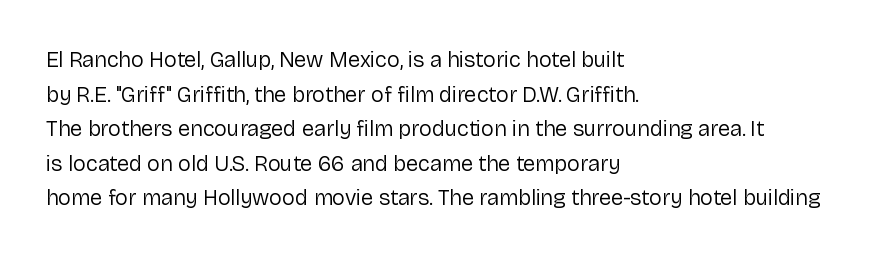
Which margin do the lines hug? The left one — the right edge is uneven. This is roman type, the default non-slanted kind. Summary of vertical rhythm: regular, with standard interline spacing. These glyphs show unthickened strokes, regular width or finer. The rendering keeps characters at their native spacing. The gap between lines stays unmarked.
